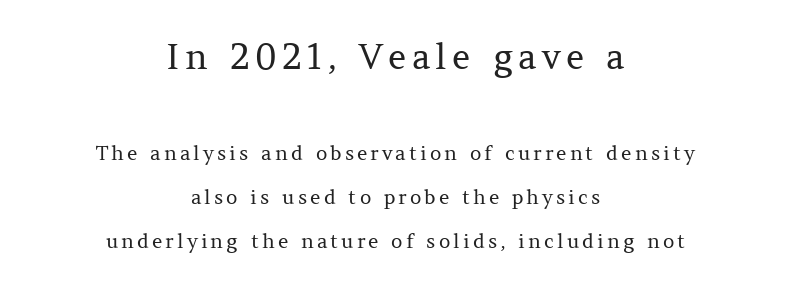
Vertical spacing — loose. The characters display serif detailing at their extremities. Typesetter's note — upper block bumped up in size, lower block left smaller. The letterforms sit at book weight or below. Tall strokes in this sample are plumb rather than angled.
